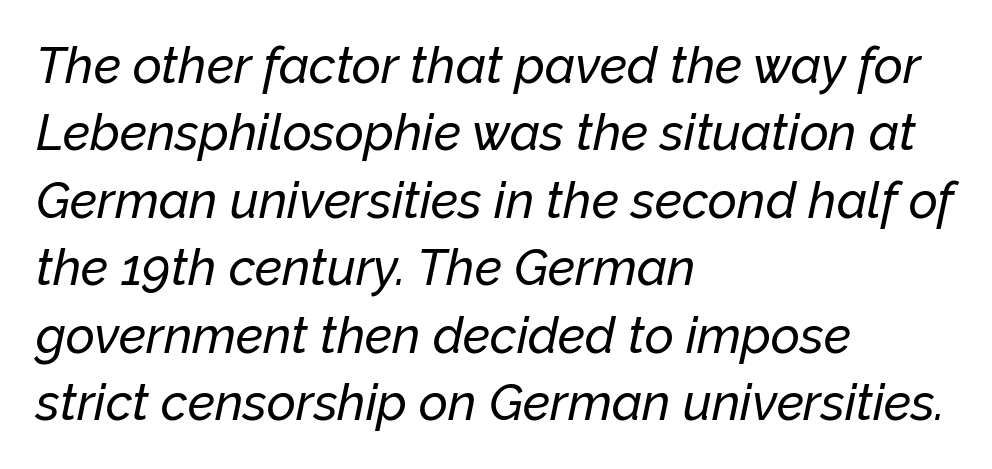
{"italic": "yes", "lean": "right", "slant_degrees": 12, "width": "normal", "stroke_contrast": "low", "x_height": "medium", "monospaced": "no", "underline": "no", "align": "left", "line_spacing": "normal", "line_spacing_ratio": 1.35, "letter_spacing": "normal", "letter_spacing_em": 0.0, "glyph_px": 50}
